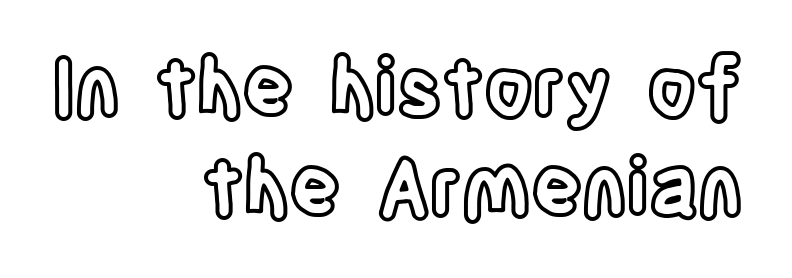
Q: Is the text italic (slanted)? A: No, it is upright.
Q: Is the text underlined? A: No.
Q: How is the paragraph aligned? A: Right-aligned.
Q: Is the spacing between letters normal or unusually wide? A: Normal.
Q: Is the spacing between lines tight, normal or loose? A: Normal.
Q: Width (condensed, normal, or wide)? A: Condensed.
Q: x-height? A: Large.
Q: Monospaced? A: No.
